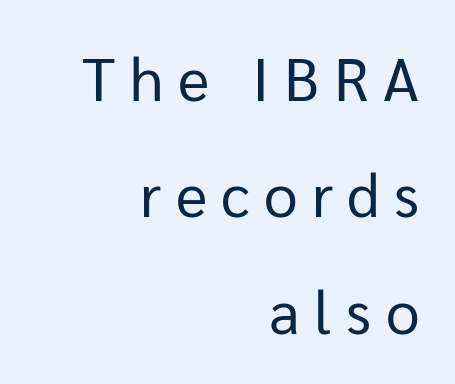
Q: Is the text bold? A: No.
Q: Is the text italic (slanted)? A: No, it is upright.
Q: Is the typeface a serif or a sans-serif typeface? A: Sans-serif.
Q: Is the text underlined? A: No.
Q: How is the paragraph aligned? A: Right-aligned.
Q: Is the spacing between letters normal or unusually wide? A: Unusually wide.
Q: Is the spacing between lines tight, normal or loose? A: Loose.
Q: Width (condensed, normal, or wide)? A: Normal.
Q: Stroke contrast? A: Low.
Q: x-height? A: Medium.
Q: Monospaced? A: No.
